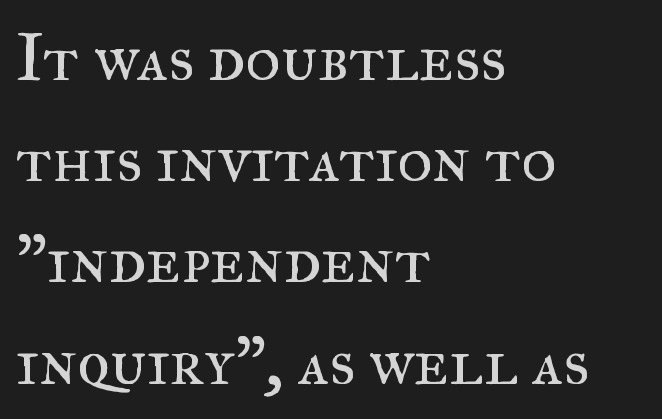
Q: Is the text bold? A: No.
Q: Is the text italic (slanted)? A: No, it is upright.
Q: Is the typeface a serif or a sans-serif typeface? A: Serif.
Q: Is the text underlined? A: No.
Q: How is the paragraph aligned? A: Left-aligned.
Q: Is the spacing between letters normal or unusually wide? A: Normal.
Q: Is the spacing between lines tight, normal or loose? A: Normal.
Q: Width (condensed, normal, or wide)? A: Normal.
Q: Stroke contrast? A: Medium.
Q: x-height? A: Small.
Q: Monospaced? A: No.
